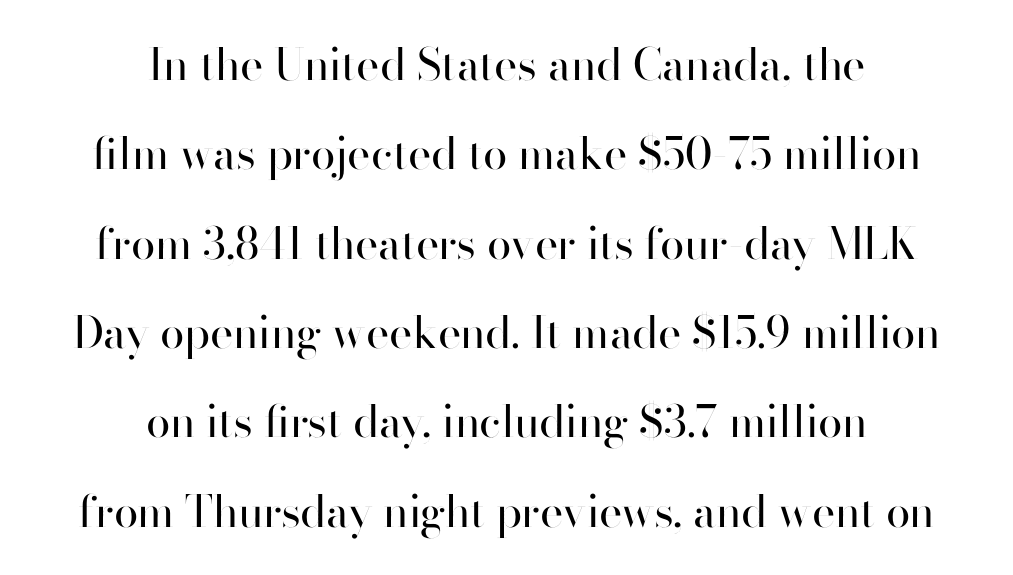
The image shows 44 px regular-weight sans-serif type, upright; set centered, loose line spacing (2.03x), normal letter spacing, not underlined; high stroke contrast and a small x-height.
